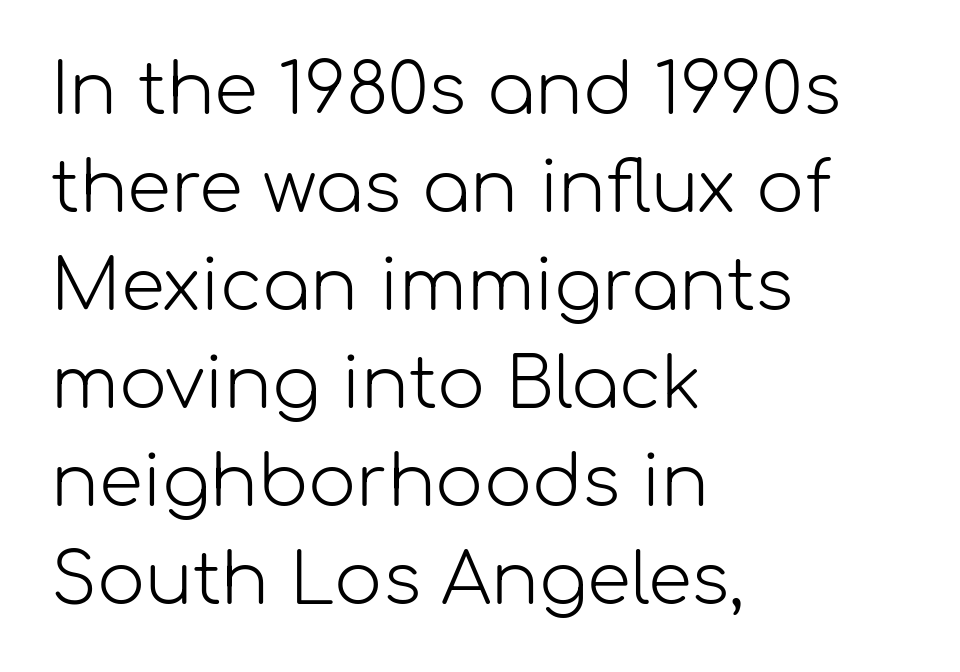
The image shows 71 px light sans-serif type, upright; set left-aligned, normal line spacing (1.38x), normal letter spacing, not underlined; low stroke contrast and a medium x-height.
